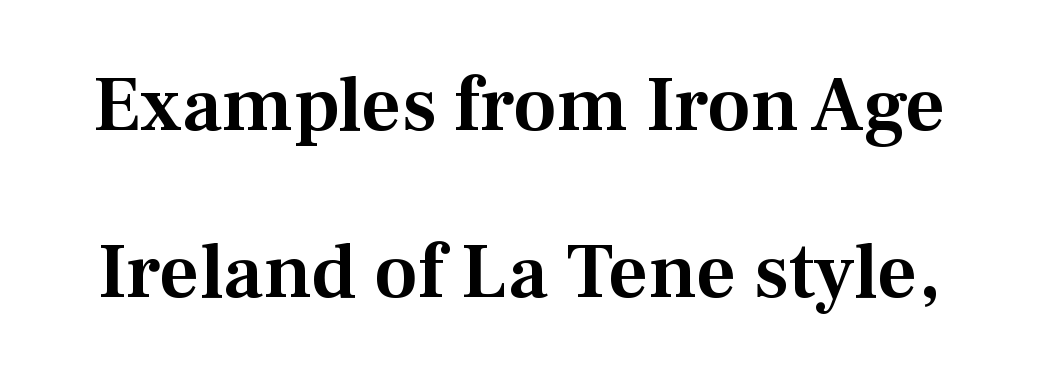
Q: Is the text italic (slanted)? A: No, it is upright.
Q: Is the typeface a serif or a sans-serif typeface? A: Serif.
Q: Is the text underlined? A: No.
Q: Is the spacing between letters normal or unusually wide? A: Normal.
Q: Is the spacing between lines tight, normal or loose? A: Loose.
Q: Width (condensed, normal, or wide)? A: Normal.
Q: Stroke contrast? A: Medium.
Q: x-height? A: Medium.
Q: Monospaced? A: No.
